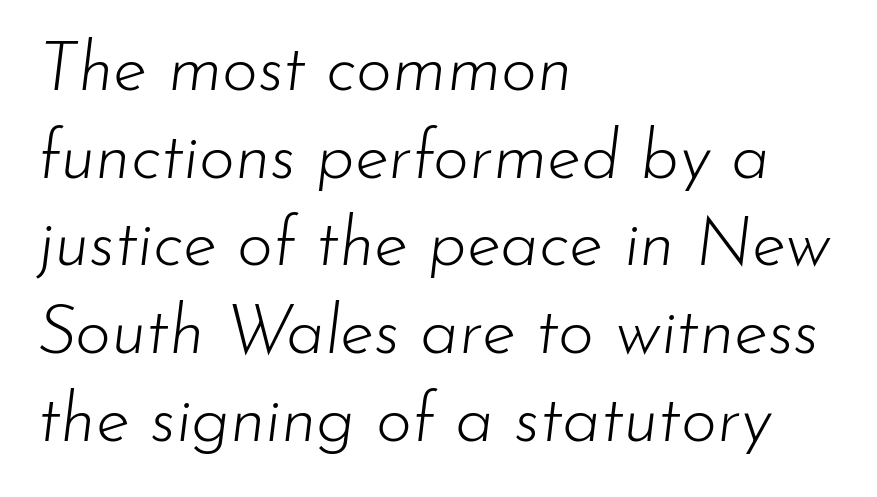
Q: Is the text bold? A: No.
Q: Is the text italic (slanted)? A: Yes, it leans right by about 7 degrees.
Q: Is the text underlined? A: No.
Q: How is the paragraph aligned? A: Left-aligned.
Q: Is the spacing between letters normal or unusually wide? A: Normal.
Q: Is the spacing between lines tight, normal or loose? A: Normal.
Q: Width (condensed, normal, or wide)? A: Normal.
Q: Stroke contrast? A: Low.
Q: x-height? A: Small.
Q: Monospaced? A: No.
